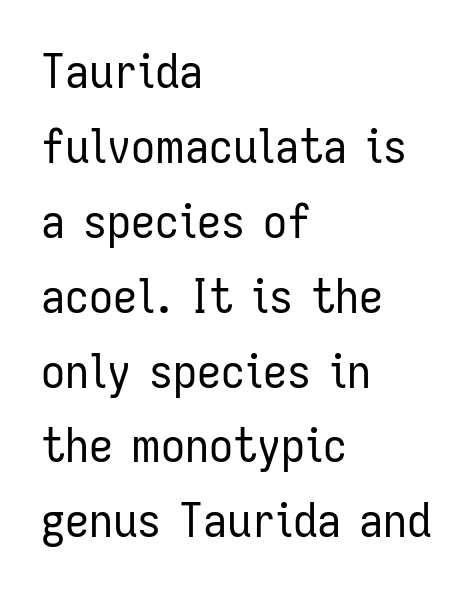
Heaviness? Minimal to ordinary, like unemphasized prose. Short note: letters normally spaced. Each new line begins a customary step beneath the previous one. Look at the bottom of the vertical strokes: they stop flat, with no serifs. Typeset ragged right — the left edge is the straight one. Think of a printed novel: that variable character pitch is what you see here.
